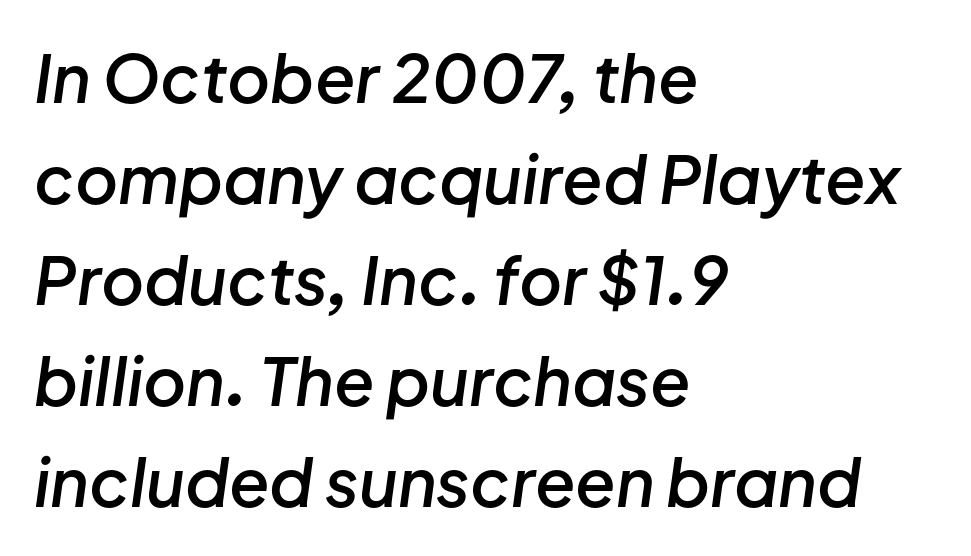
The image shows 66 px semibold type, italic (leaning right); set left-aligned, normal line spacing (1.53x), normal letter spacing, not underlined; low stroke contrast and a medium x-height.
